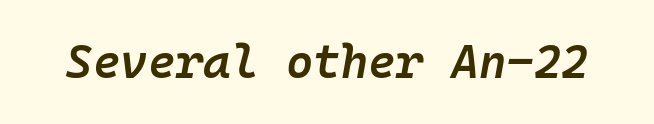
This sample has the even, mechanical cadence of fixed-width lettering. The strip under each line holds only bare page. Style check: oblique. I'd describe the lettering as semibold — firm but not a full bold. The face used here is rendered with its standard letterfit.
